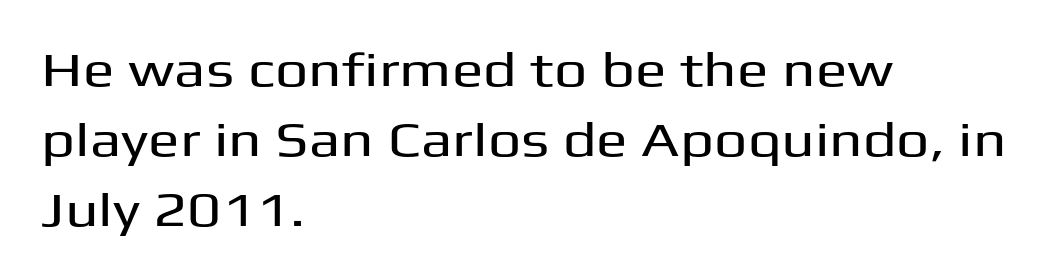
{"serif": "no", "italic": "no", "width": "wide", "stroke_contrast": "medium", "x_height": "medium", "monospaced": "no", "underline": "no", "align": "left", "line_spacing": "normal", "line_spacing_ratio": 1.49, "letter_spacing": "normal", "letter_spacing_em": 0.0, "glyph_px": 47}
